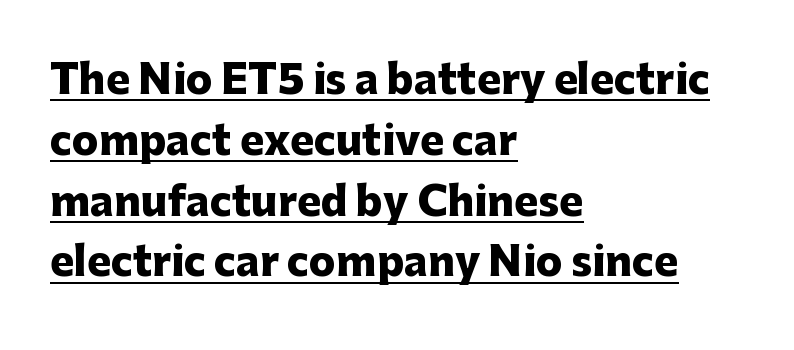
The image shows 40 px heavy sans-serif type, upright; set left-aligned, normal line spacing (1.52x), normal letter spacing, underlined; low stroke contrast and a medium x-height.
